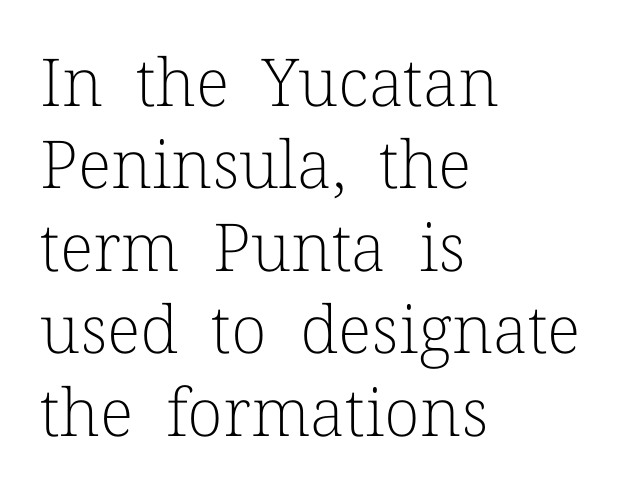
Q: Is the text bold? A: No.
Q: Is the text italic (slanted)? A: No, it is upright.
Q: Is the typeface a serif or a sans-serif typeface? A: Serif.
Q: Is the text underlined? A: No.
Q: How is the paragraph aligned? A: Left-aligned.
Q: Is the spacing between letters normal or unusually wide? A: Normal.
Q: Is the spacing between lines tight, normal or loose? A: Normal.
Q: Width (condensed, normal, or wide)? A: Normal.
Q: Stroke contrast? A: Low.
Q: x-height? A: Medium.
Q: Monospaced? A: No.
